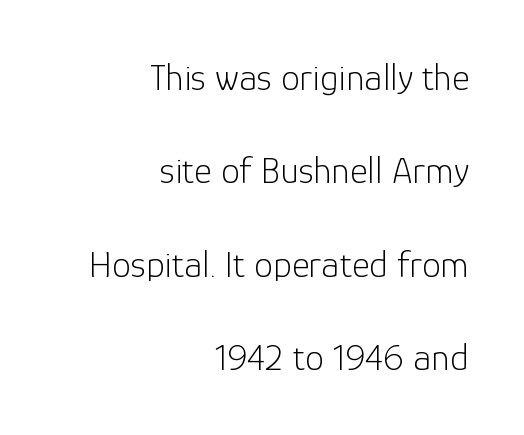
The rendering shows plain stroke endings on the letterforms — a sans-serif design. This reads as an unemphasized weight, regular at the heaviest. Anything drawn beneath the words? Only blank space. In terms of letterspacing, this is plain default setting. When letters stand straight like this, we call the style roman or upright.
